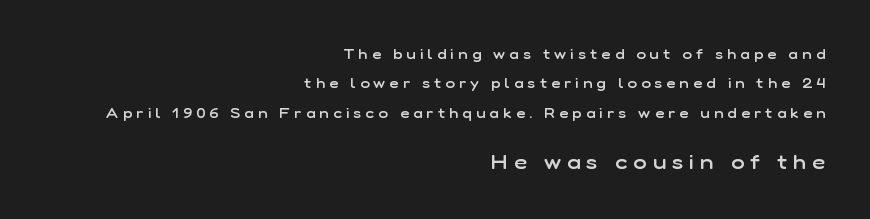
Q: Is the text bold? A: Semi-bold.
Q: Is the text italic (slanted)? A: No, it is upright.
Q: Is the text underlined? A: No.
Q: How is the paragraph aligned? A: Right-aligned.
Q: Is the spacing between letters normal or unusually wide? A: Unusually wide.
Q: Is the spacing between lines tight, normal or loose? A: Loose.
Q: Which block of text is set in a larger size, the first (top) or the second (bottom)? A: The second (bottom) one.
